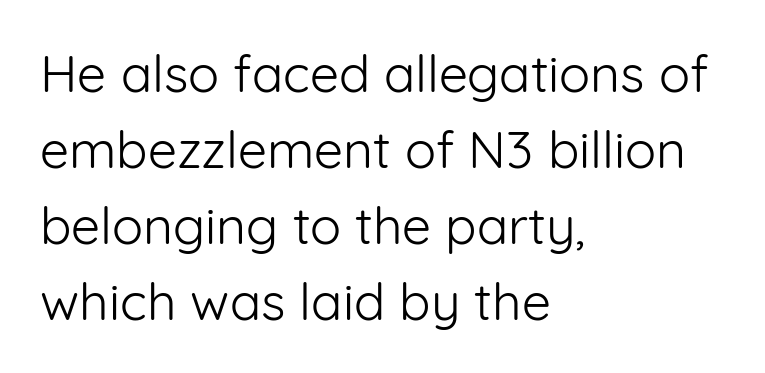
The image shows 52 px light sans-serif type, upright; set left-aligned, normal line spacing (1.46x), normal letter spacing, not underlined; low stroke contrast and a medium x-height.
